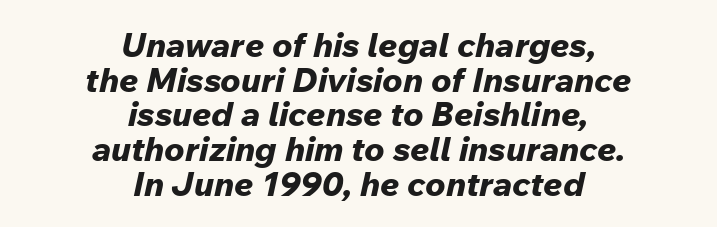
{"italic": "yes", "lean": "right", "slant_degrees": 12, "bold": "yes", "weight": "bold", "width": "normal", "stroke_contrast": "low", "x_height": "medium", "monospaced": "no", "underline": "no", "align": "center", "line_spacing": "tight", "line_spacing_ratio": 1.02, "letter_spacing": "normal", "letter_spacing_em": 0.0, "glyph_px": 34}
